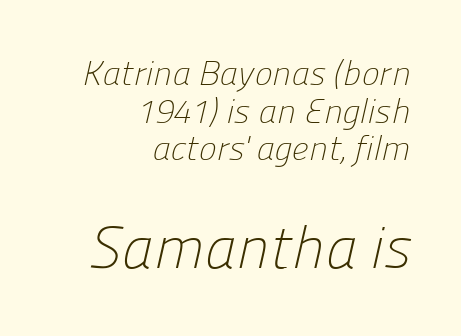
{"serif": "no", "bold": "no", "weight": "light", "width": "normal", "stroke_contrast": "low", "x_height": "medium", "monospaced": "no", "underline": "no", "align": "right", "line_spacing": "tight", "line_spacing_ratio": 1.11, "letter_spacing": "normal", "letter_spacing_em": 0.0, "larger_block": "second", "size_ratio": 1.74, "glyph_px": 59}
